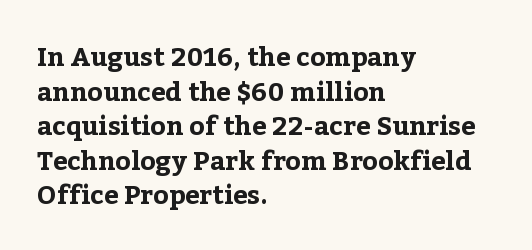
Do the letters lean? They stand straight. Standard letterfit; no display-style spreading of the glyphs. The strip under each line holds only bare page. The rendering anchors every line to the left-hand side. The glyphs have the mass of a bold cut. Quick note: interline space is typical.
